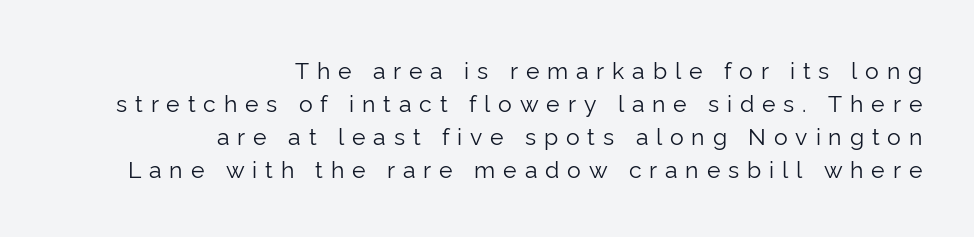
Q: Is the text bold? A: No.
Q: Is the text italic (slanted)? A: No, it is upright.
Q: Is the text underlined? A: No.
Q: How is the paragraph aligned? A: Right-aligned.
Q: Is the spacing between letters normal or unusually wide? A: Unusually wide.
Q: Is the spacing between lines tight, normal or loose? A: Normal.
